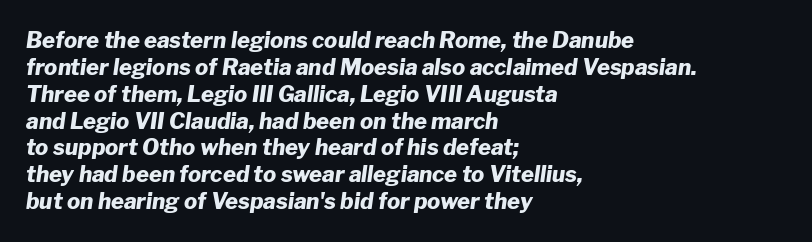
{"italic": "yes", "lean": "right", "slant_degrees": 8, "bold": "yes", "underline": "no", "align": "left", "line_spacing_ratio": 1.22, "letter_spacing": "normal", "letter_spacing_em": 0.0, "glyph_px": 22}
